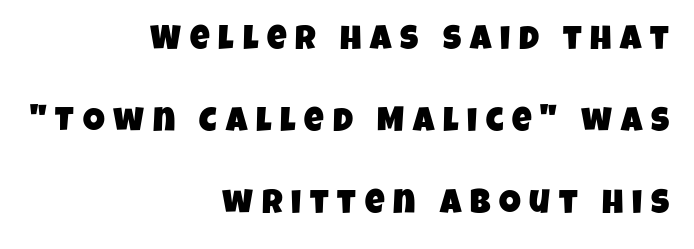
{"serif": "no", "width": "condensed", "stroke_contrast": "low", "x_height": "large", "monospaced": "no", "underline": "no", "align": "right", "line_spacing": "loose", "line_spacing_ratio": 2.41, "letter_spacing": "wide", "letter_spacing_em": 0.26, "glyph_px": 34}
